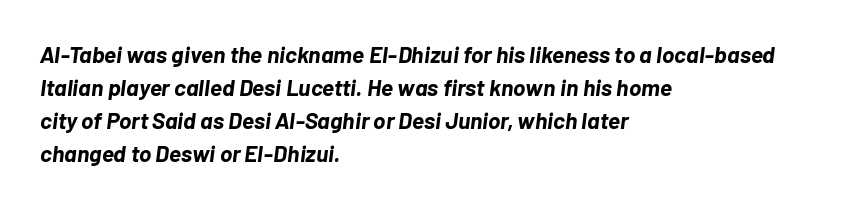
The tracking reads as untouched default to a designer's eye. If you drew a line through each stem, it would be angled. This rendering uses left alignment, leaving the right contour irregular. The rendering uses a bold face; every stroke is thick and dark.
